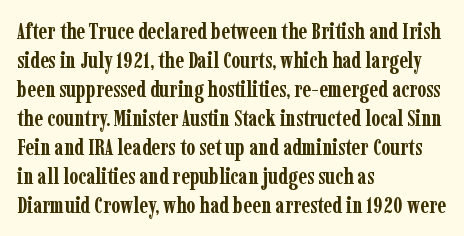
Q: Is the text bold? A: Yes.
Q: Is the text italic (slanted)? A: No, it is upright.
Q: Is the text underlined? A: No.
Q: How is the paragraph aligned? A: Left-aligned.
Q: Is the spacing between letters normal or unusually wide? A: Normal.
Q: Is the spacing between lines tight, normal or loose? A: Normal.
